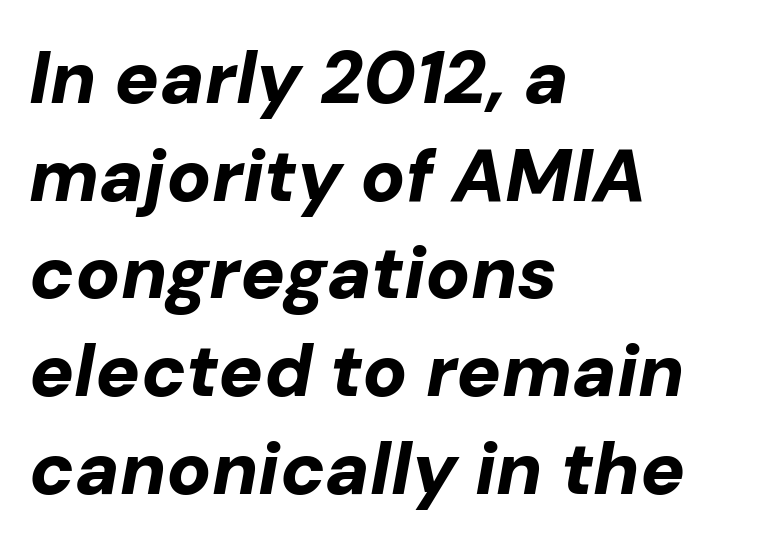
Q: Is the text bold? A: Yes.
Q: Is the text italic (slanted)? A: Yes, it leans right by about 10 degrees.
Q: Is the text underlined? A: No.
Q: How is the paragraph aligned? A: Left-aligned.
Q: Is the spacing between letters normal or unusually wide? A: Normal.
Q: Is the spacing between lines tight, normal or loose? A: Normal.
Q: Width (condensed, normal, or wide)? A: Normal.
Q: Stroke contrast? A: Low.
Q: x-height? A: Medium.
Q: Monospaced? A: No.
